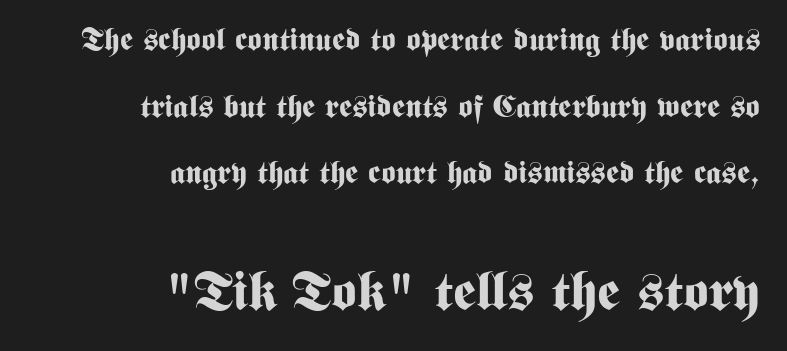
{"serif": "no", "italic": "no", "bold": "yes", "weight": "bold", "width": "condensed", "stroke_contrast": "medium", "x_height": "medium", "monospaced": "no", "underline": "no", "align": "right", "line_spacing": "loose", "line_spacing_ratio": 2.15, "letter_spacing": "normal", "letter_spacing_em": 0.0, "larger_block": "second", "size_ratio": 1.74, "glyph_px": 54}
